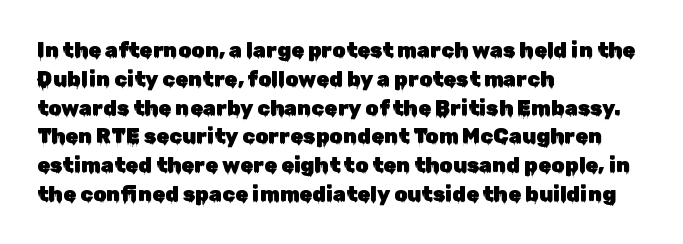
The compositor pushed each line to the left boundary. The strip under each line holds only bare page. When letters stand straight like this, we call the style roman or upright. Letter spacing: default. In terms of leading, this rendering sits right in the middle.
